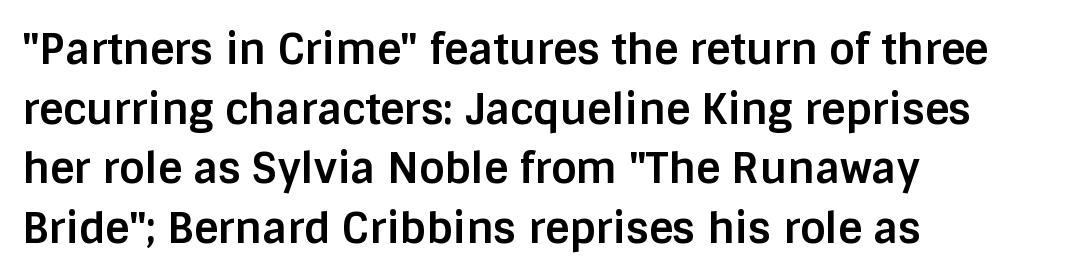
Q: Is the text bold? A: Yes.
Q: Is the text italic (slanted)? A: No, it is upright.
Q: Is the typeface a serif or a sans-serif typeface? A: Sans-serif.
Q: Is the text underlined? A: No.
Q: How is the paragraph aligned? A: Left-aligned.
Q: Is the spacing between letters normal or unusually wide? A: Normal.
Q: Is the spacing between lines tight, normal or loose? A: Normal.
Q: Width (condensed, normal, or wide)? A: Normal.
Q: Stroke contrast? A: Low.
Q: x-height? A: Large.
Q: Monospaced? A: No.
